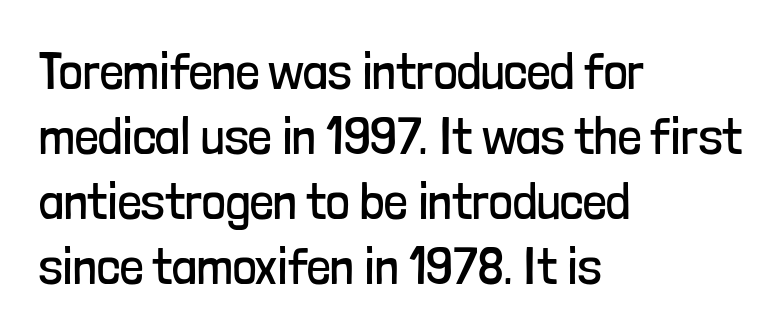
No heavy texture on the line: the type isn't bold. You can tell it's not italic because the verticals are truly vertical. The rendering uses natural spacing where letterforms have individual widths. Between one letter and the next there's only the usual sliver of space.
